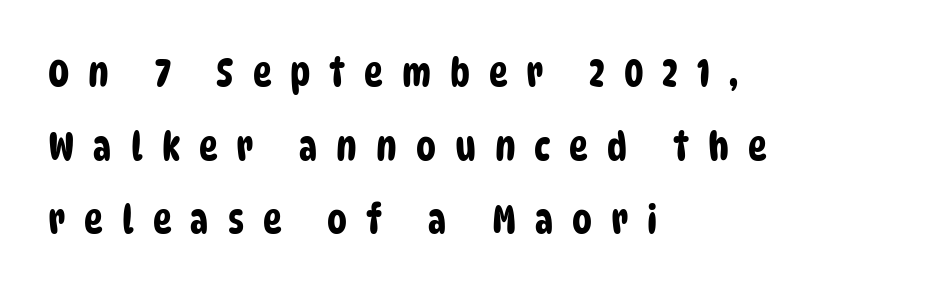
Observe the wide spacing: letters keep a clear distance from each other. Underline: absent. In terms of letterform style, serifs are entirely absent. Looks like regular typesetting: each glyph gets only the width it needs. Notice how the passage keeps a crisp vertical edge on the left only.
